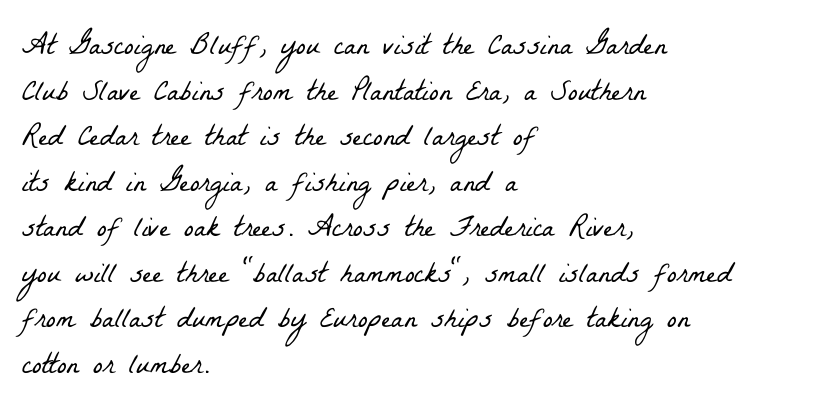
The image shows 29 px light, condensed serif type; set left-aligned, normal line spacing (1.57x), normal letter spacing, not underlined; low stroke contrast and a medium x-height.
